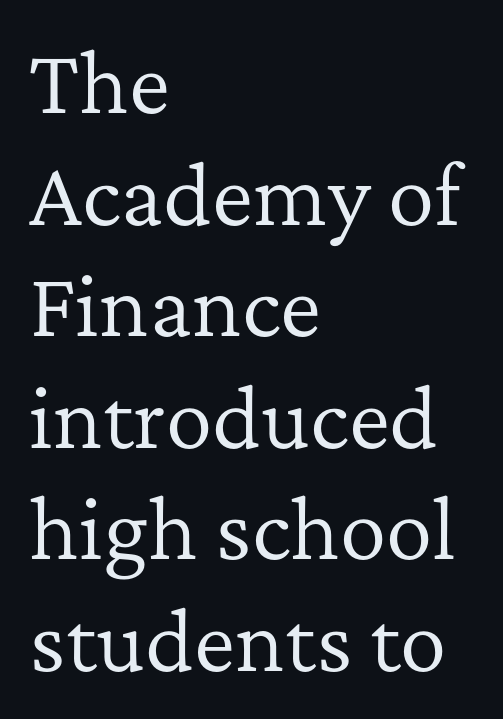
Q: Is the text bold? A: No.
Q: Is the text italic (slanted)? A: No, it is upright.
Q: Is the typeface a serif or a sans-serif typeface? A: Serif.
Q: Is the text underlined? A: No.
Q: How is the paragraph aligned? A: Left-aligned.
Q: Is the spacing between letters normal or unusually wide? A: Normal.
Q: Is the spacing between lines tight, normal or loose? A: Normal.
Q: Width (condensed, normal, or wide)? A: Normal.
Q: Stroke contrast? A: Low.
Q: x-height? A: Medium.
Q: Monospaced? A: No.
